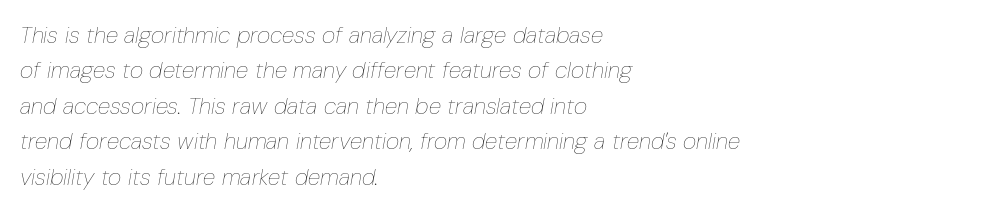
{"italic": "yes", "lean": "right", "slant_degrees": 10, "bold": "no", "underline": "no", "align": "left", "line_spacing": "normal", "line_spacing_ratio": 1.54, "letter_spacing": "normal", "letter_spacing_em": 0.0, "glyph_px": 23}
